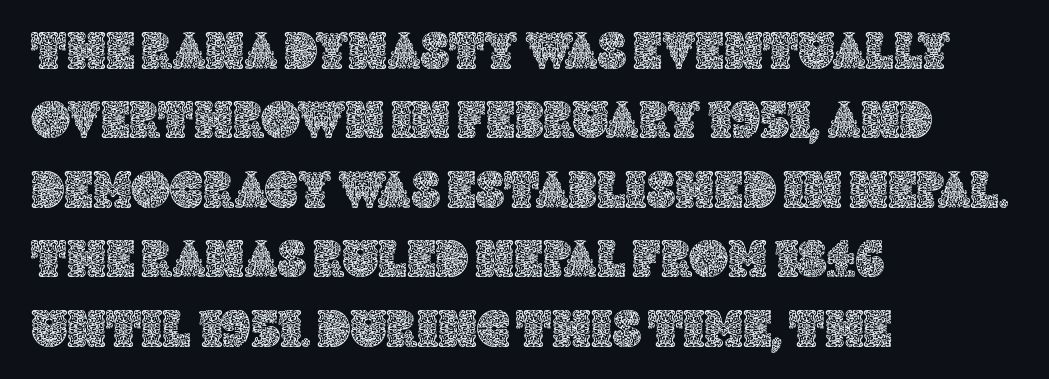
The image shows 53 px text type, upright; set left-aligned, normal line spacing (1.31x), normal letter spacing, not underlined; a large x-height.
